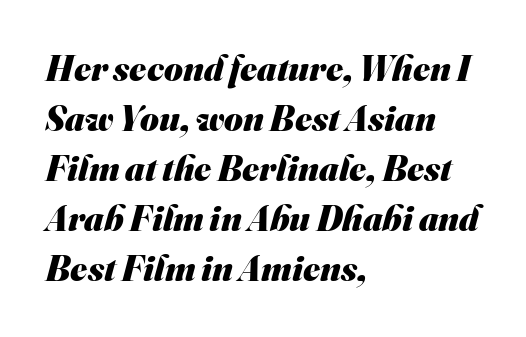
The image shows 36 px heavy sans-serif type; set left-aligned, normal line spacing (1.39x), normal letter spacing, not underlined; medium stroke contrast and a small x-height.
